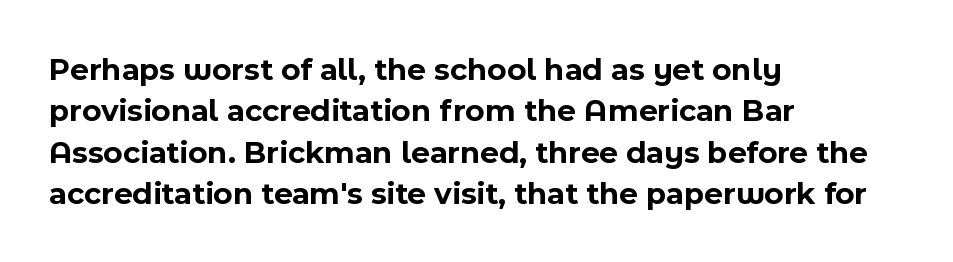
{"serif": "no", "italic": "no", "bold": "yes", "weight": "bold", "width": "normal", "x_height": "medium", "monospaced": "no", "underline": "no", "align": "left", "line_spacing": "normal", "line_spacing_ratio": 1.29, "letter_spacing": "normal", "letter_spacing_em": 0.0, "glyph_px": 32}
